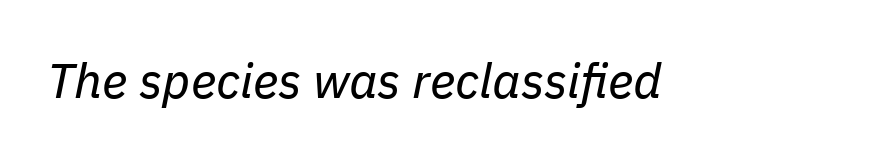
{"italic": "yes", "lean": "right", "slant_degrees": 11, "bold": "no", "weight": "regular", "width": "normal", "stroke_contrast": "low", "x_height": "medium", "monospaced": "no", "underline": "no", "letter_spacing": "normal", "letter_spacing_em": 0.0, "glyph_px": 49}
